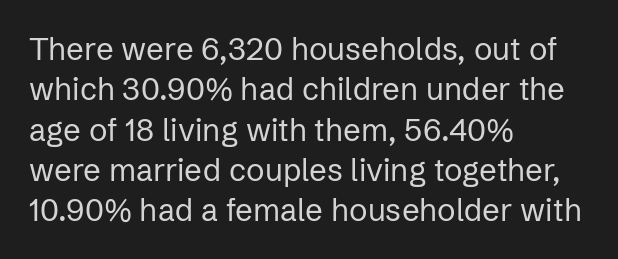
The image shows 31 px regular-weight sans-serif type, upright; set left-aligned, normal line spacing (1.3x), normal letter spacing, not underlined; low stroke contrast and a medium x-height.
